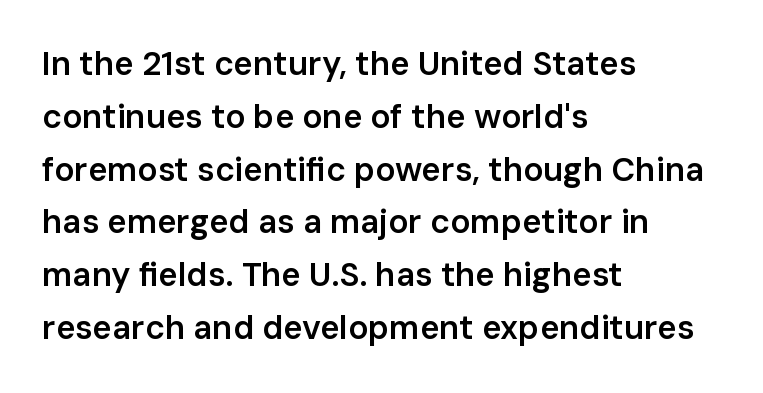
The image shows 33 px semibold sans-serif type, upright; set left-aligned, normal line spacing (1.6x), normal letter spacing, not underlined; low stroke contrast and a medium x-height.
